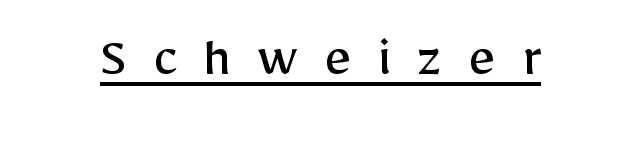
Q: Is the text bold? A: No.
Q: Is the text italic (slanted)? A: No, it is upright.
Q: Is the typeface a serif or a sans-serif typeface? A: Sans-serif.
Q: Is the text underlined? A: Yes.
Q: Is the spacing between letters normal or unusually wide? A: Unusually wide.
Q: Width (condensed, normal, or wide)? A: Normal.
Q: Stroke contrast? A: Low.
Q: x-height? A: Medium.
Q: Monospaced? A: No.
